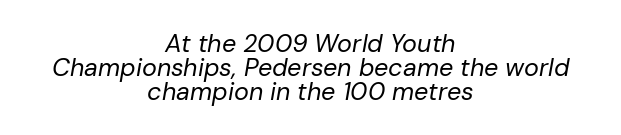
Q: Is the text bold? A: No.
Q: Is the text italic (slanted)? A: Yes, it leans right by about 10 degrees.
Q: Is the text underlined? A: No.
Q: How is the paragraph aligned? A: Centered.
Q: Is the spacing between letters normal or unusually wide? A: Normal.
Q: Is the spacing between lines tight, normal or loose? A: Tight.
